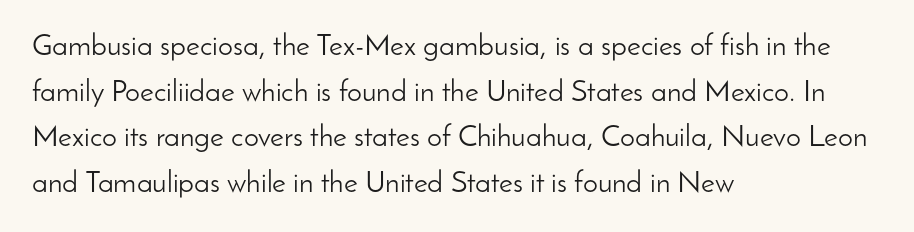
Q: Is the text bold? A: No.
Q: Is the text italic (slanted)? A: No, it is upright.
Q: Is the typeface a serif or a sans-serif typeface? A: Sans-serif.
Q: Is the text underlined? A: No.
Q: How is the paragraph aligned? A: Left-aligned.
Q: Is the spacing between letters normal or unusually wide? A: Normal.
Q: Is the spacing between lines tight, normal or loose? A: Normal.
Q: Width (condensed, normal, or wide)? A: Normal.
Q: Stroke contrast? A: Low.
Q: x-height? A: Small.
Q: Monospaced? A: No.
